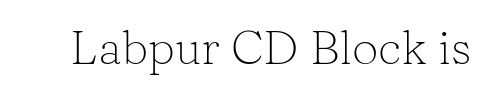
The image shows 47 px light serif type, upright; set normal letter spacing, not underlined; low stroke contrast and a medium x-height.
